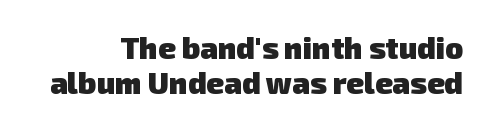
{"serif": "no", "bold": "yes", "weight": "heavy", "width": "normal", "stroke_contrast": "low", "x_height": "medium", "monospaced": "no", "underline": "no", "align": "right", "line_spacing_ratio": 1.17, "letter_spacing": "normal", "letter_spacing_em": 0.0, "glyph_px": 30}
